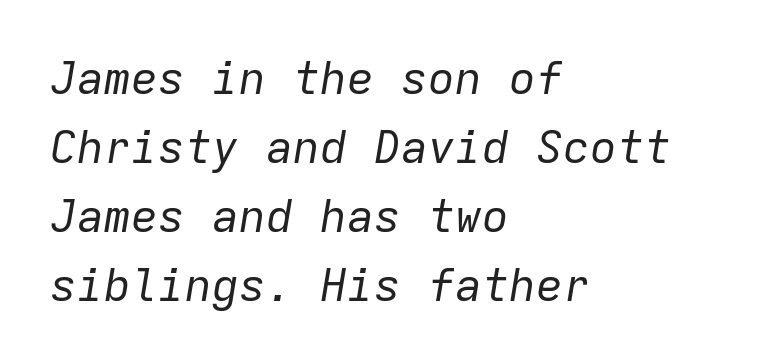
The image shows 45 px regular-weight type, italic (leaning right), monospaced; set left-aligned, normal line spacing (1.53x), normal letter spacing, not underlined; low stroke contrast and a medium x-height.
